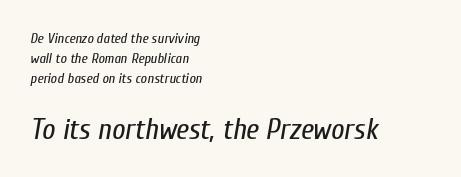
Letter spacing: default. Regarding leading, the lines here are spaced in the standard way. Unbolded letterforms with no extra heft. The second block has been scaled up relative to the first.
